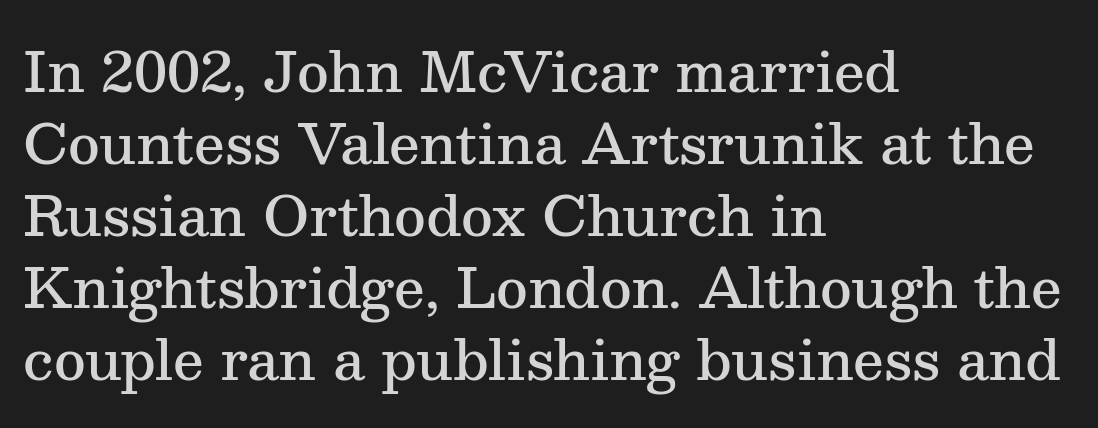
The image shows 55 px semibold serif type, upright; set left-aligned, normal line spacing (1.31x), normal letter spacing, not underlined; medium stroke contrast and a medium x-height.
